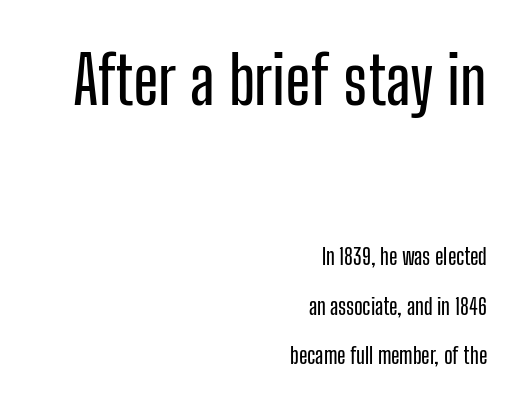
{"serif": "no", "italic": "no", "width": "condensed", "stroke_contrast": "low", "x_height": "medium", "monospaced": "no", "underline": "no", "align": "right", "line_spacing": "loose", "line_spacing_ratio": 2.27, "letter_spacing": "normal", "letter_spacing_em": 0.0, "larger_block": "first", "size_ratio": 3.0, "glyph_px": 66}
